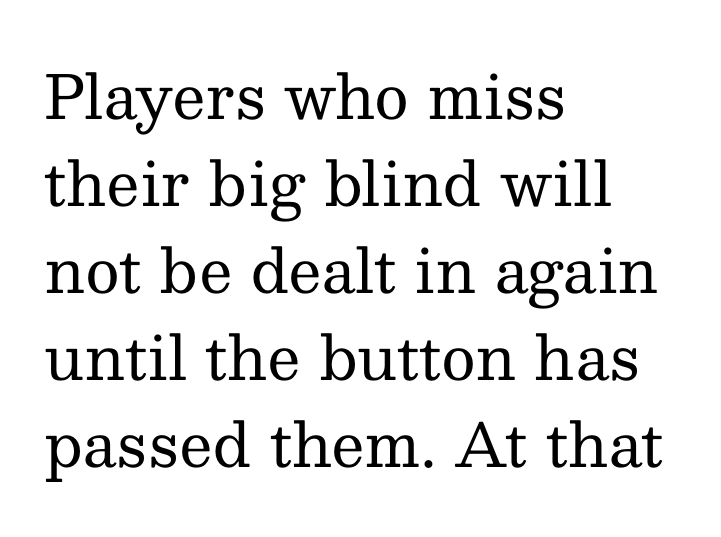
The rendering anchors every line to the left-hand side. Do the characters align in a grid? No, the font is proportional. Each row of text sits above clean, open space. These glyphs show unthickened strokes, regular width or finer. Does extra space separate the letters? No, they use regular spacing. Nope, not italic — everything's standing straight.
